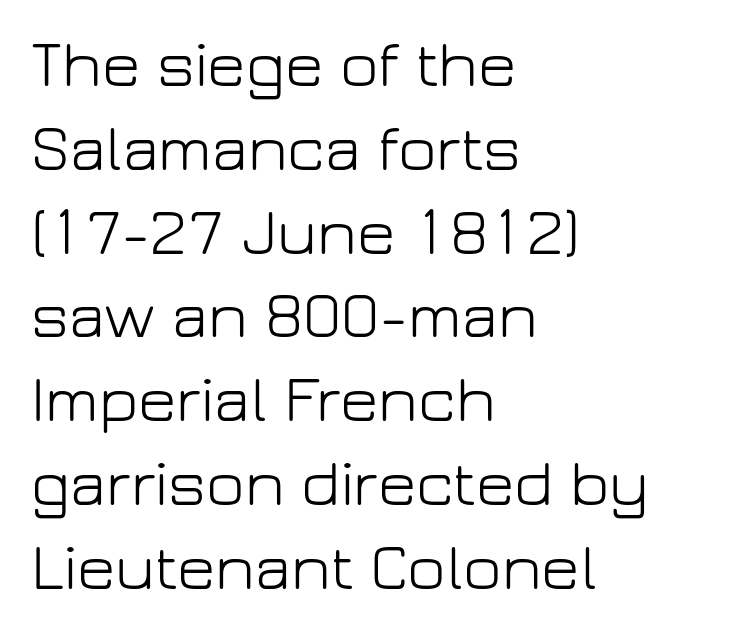
{"serif": "no", "italic": "no", "bold": "no", "weight": "light", "width": "normal", "stroke_contrast": "low", "x_height": "medium", "monospaced": "no", "underline": "no", "align": "left", "line_spacing": "normal", "line_spacing_ratio": 1.27, "letter_spacing": "normal", "letter_spacing_em": 0.0, "glyph_px": 66}
